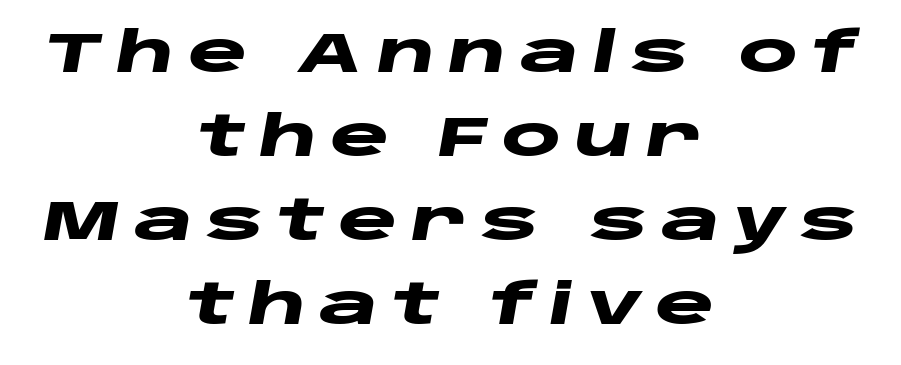
Compared with typical body copy, the letter spacing here is much looser. The face used here has a pronounced slope to its letters. Strong, thick strokes mark this as bold type. If you measured baseline to baseline, you'd find a middling distance. If you folded the block vertically in half, each line would mirror itself in length.
